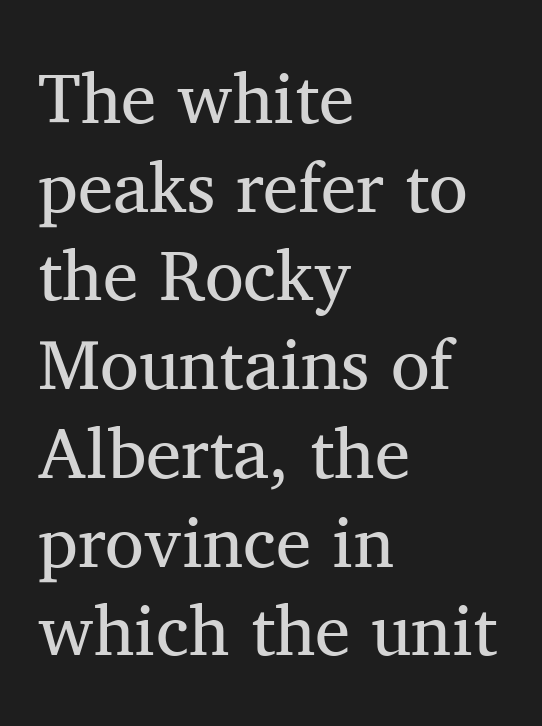
{"serif": "yes", "italic": "no", "bold": "no", "weight": "regular", "width": "normal", "stroke_contrast": "medium", "x_height": "medium", "monospaced": "no", "underline": "no", "align": "left", "line_spacing": "normal", "line_spacing_ratio": 1.25, "letter_spacing": "normal", "letter_spacing_em": 0.0, "glyph_px": 71}
